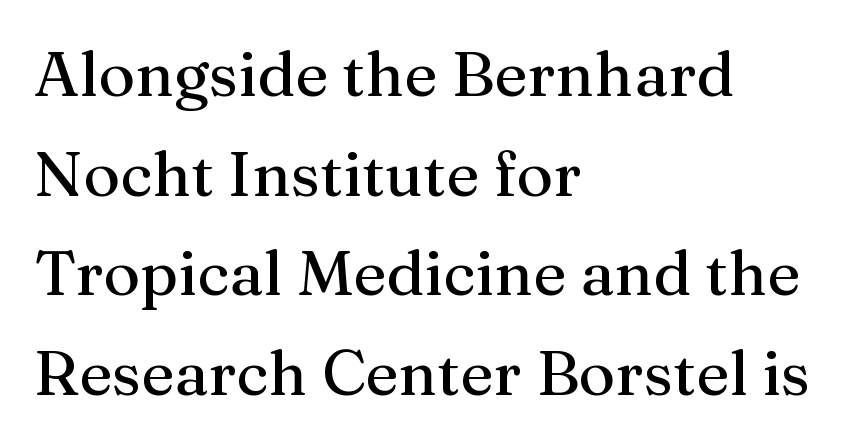
{"serif": "yes", "italic": "no", "width": "normal", "stroke_contrast": "medium", "x_height": "medium", "monospaced": "no", "underline": "no", "align": "left", "line_spacing": "normal", "line_spacing_ratio": 1.58, "letter_spacing": "normal", "letter_spacing_em": 0.0, "glyph_px": 63}
